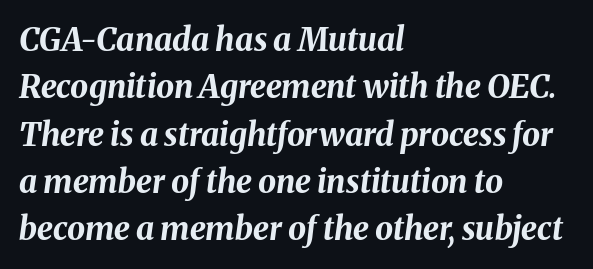
The image shows 32 px bold type, italic (leaning right); set left-aligned, normal line spacing (1.48x), normal letter spacing, not underlined; medium stroke contrast and a medium x-height.
